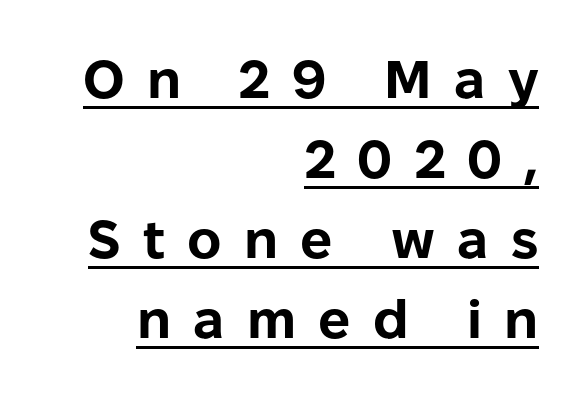
Q: Is the text bold? A: Yes.
Q: Is the text italic (slanted)? A: No, it is upright.
Q: Is the typeface a serif or a sans-serif typeface? A: Sans-serif.
Q: Is the text underlined? A: Yes.
Q: How is the paragraph aligned? A: Right-aligned.
Q: Is the spacing between letters normal or unusually wide? A: Unusually wide.
Q: Is the spacing between lines tight, normal or loose? A: Normal.
Q: Width (condensed, normal, or wide)? A: Normal.
Q: Stroke contrast? A: Low.
Q: x-height? A: Medium.
Q: Monospaced? A: No.
